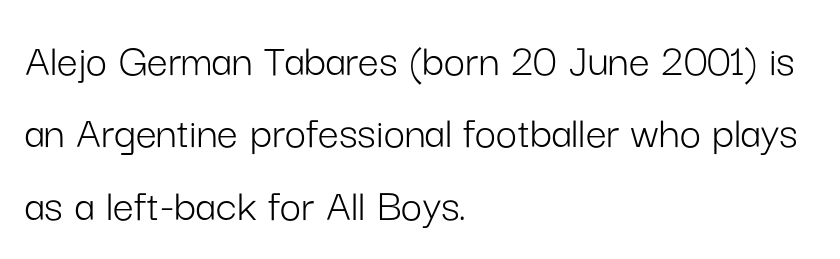
These lines stack with their left ends in a neat column. No letter is thick-stroked: the sample isn't bold. Standard letterfit; no display-style spreading of the glyphs. This is sans-serif lettering, the kind often seen on screens and signage. Descenders are the only things crossing below the line.
